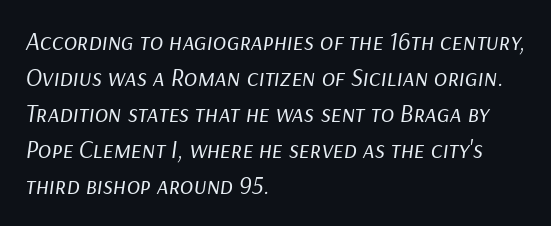
{"italic": "yes", "lean": "right", "slant_degrees": 9, "bold": "no", "underline": "no", "align": "left", "line_spacing": "normal", "line_spacing_ratio": 1.44, "letter_spacing": "normal", "letter_spacing_em": 0.0, "glyph_px": 25}
